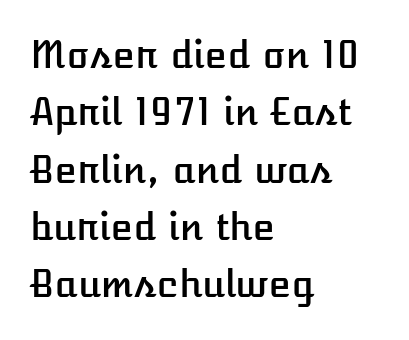
Posture: vertical. Typeset ragged right — the left edge is the straight one. No extra tracking has been applied to these lines. Has an underline been added? It has not. The rendering uses natural spacing where letterforms have individual widths.
